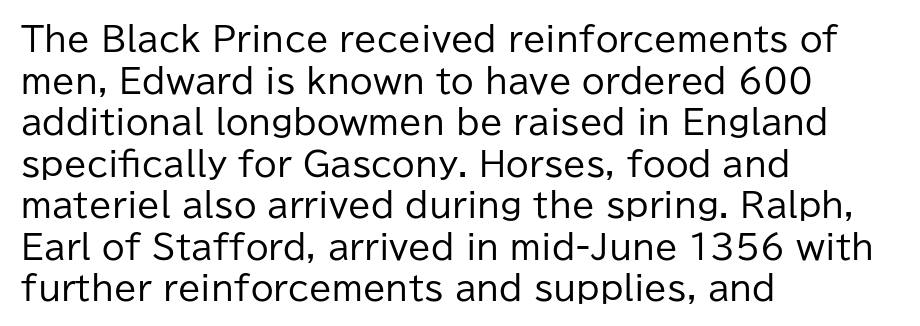
{"serif": "no", "italic": "no", "bold": "no", "weight": "regular", "width": "normal", "stroke_contrast": "low", "x_height": "medium", "monospaced": "no", "underline": "no", "align": "left", "line_spacing": "normal", "line_spacing_ratio": 1.26, "letter_spacing": "normal", "letter_spacing_em": 0.0, "glyph_px": 33}
